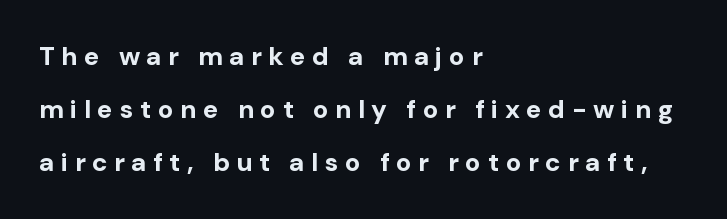
{"italic": "no", "bold": "yes", "underline": "no", "align": "left", "line_spacing": "loose", "line_spacing_ratio": 2.03, "letter_spacing": "wide", "letter_spacing_em": 0.25, "glyph_px": 26}
